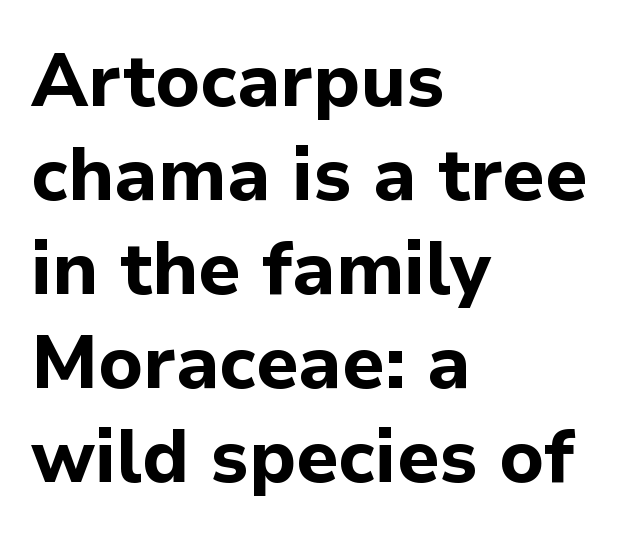
The font family rendered here belongs to the sans-serif group. A typesetter would call this zero additional tracking. This sample is left-justified, so line endings fall wherever the words run out. Has an underline been added? It has not.
